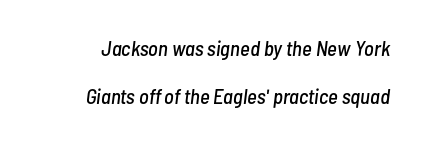
Q: Is the text italic (slanted)? A: Yes, it leans right by about 7 degrees.
Q: Is the text underlined? A: No.
Q: Is the spacing between letters normal or unusually wide? A: Normal.
Q: Is the spacing between lines tight, normal or loose? A: Loose.
